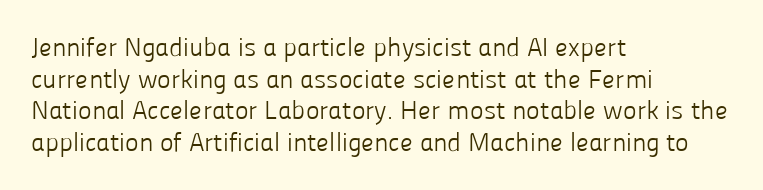
{"italic": "no", "bold": "no", "underline": "no", "align": "left", "line_spacing_ratio": 1.22, "letter_spacing": "normal", "letter_spacing_em": 0.0, "glyph_px": 26}
